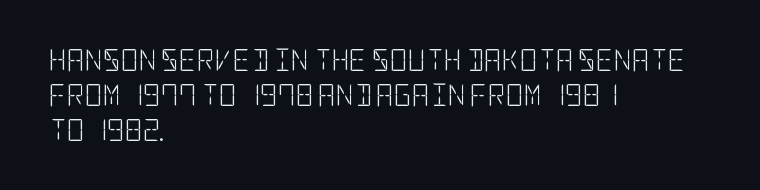
Every stem runs plumb, perpendicular to the baseline. Ink coverage per letter is moderate at most. Does extra space separate the letters? No, they use regular spacing. Line starts are locked; line ends wander. If you measured baseline to baseline, you'd find a middling distance.
